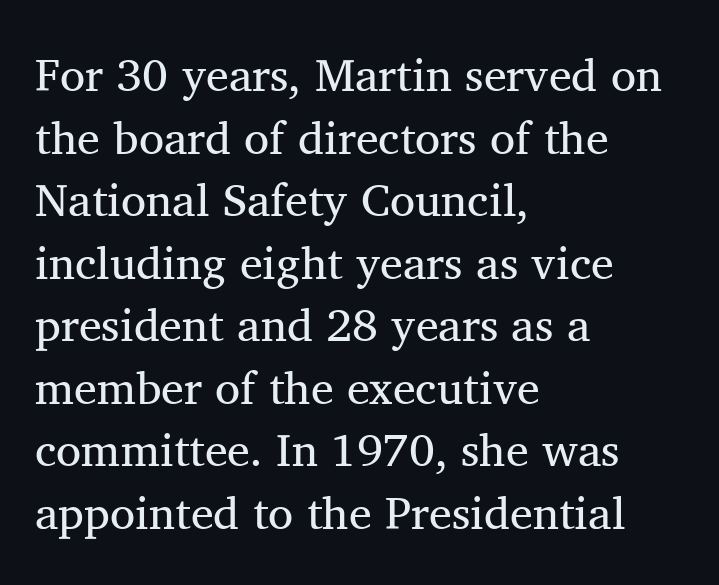
The image shows 46 px regular-weight serif type, upright; set left-aligned, normal line spacing (1.36x), normal letter spacing, not underlined; medium stroke contrast and a medium x-height.
